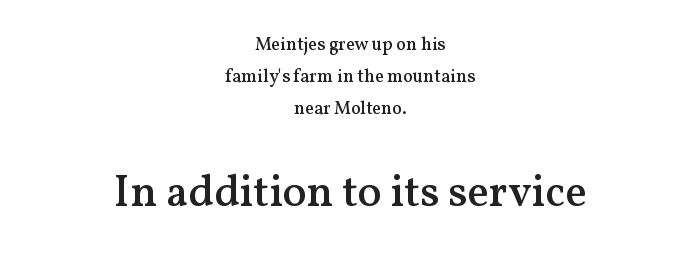
{"serif": "yes", "italic": "no", "bold": "semi", "weight": "semibold", "width": "normal", "stroke_contrast": "medium", "x_height": "medium", "monospaced": "no", "underline": "no", "align": "center", "line_spacing_ratio": 1.79, "letter_spacing": "normal", "letter_spacing_em": 0.0, "larger_block": "second", "size_ratio": 2.44, "glyph_px": 44}
